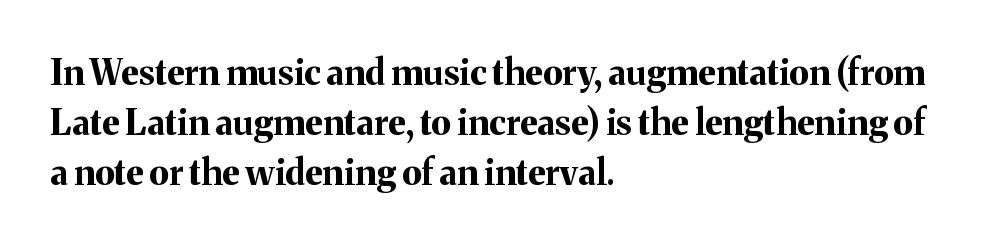
Q: Is the text bold? A: Yes.
Q: Is the text italic (slanted)? A: No, it is upright.
Q: Is the typeface a serif or a sans-serif typeface? A: Serif.
Q: Is the text underlined? A: No.
Q: How is the paragraph aligned? A: Left-aligned.
Q: Is the spacing between letters normal or unusually wide? A: Normal.
Q: Is the spacing between lines tight, normal or loose? A: Normal.
Q: Width (condensed, normal, or wide)? A: Normal.
Q: Stroke contrast? A: Medium.
Q: x-height? A: Medium.
Q: Monospaced? A: No.
